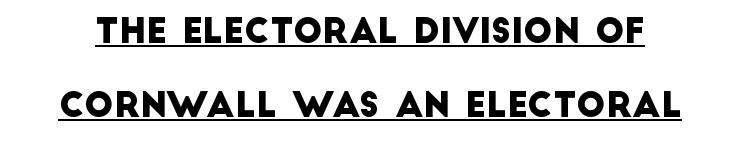
The image shows 34 px sans-serif type; set loose line spacing (2.19x), normal letter spacing, underlined; low stroke contrast and a large x-height.
